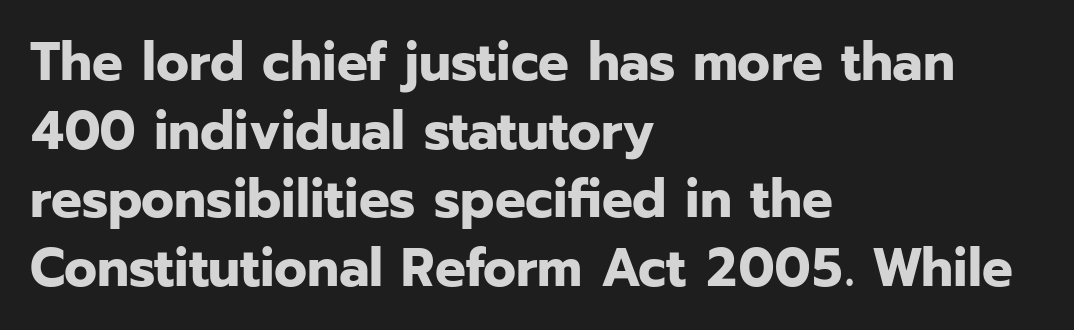
The face used here is a sans, in the tradition of grotesques and geometrics. Which margin do the lines hug? The left one — the right edge is uneven. Lines of text with bare space underneath. Compared with typical paragraphs, the rows here are spaced about the same.
